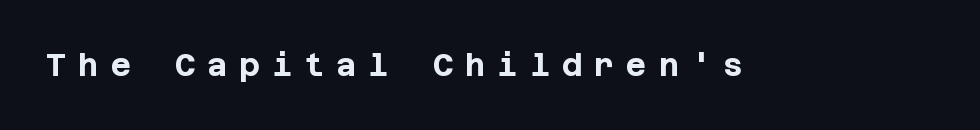
{"serif": "no", "italic": "no", "bold": "yes", "weight": "bold", "width": "normal", "stroke_contrast": "low", "x_height": "large", "underline": "no", "letter_spacing": "wide", "letter_spacing_em": 0.39, "glyph_px": 31}
